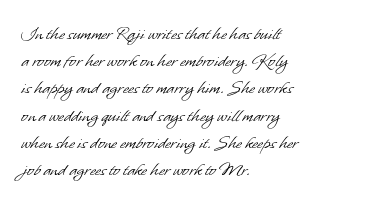
Glyph-to-glyph distance matches everyday printed text. The gap between lines stays unmarked. Vertical stems look standard width or narrower in stroke. The passage shown stacks its lines at a standard gap. The compositor pushed each line to the left boundary.
